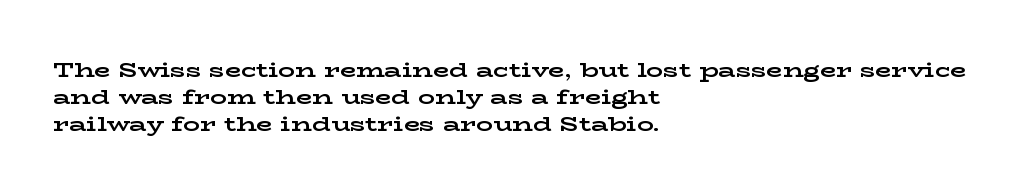
Q: Is the text bold? A: Yes.
Q: Is the text italic (slanted)? A: No, it is upright.
Q: Is the text underlined? A: No.
Q: How is the paragraph aligned? A: Left-aligned.
Q: Is the spacing between letters normal or unusually wide? A: Normal.
Q: Is the spacing between lines tight, normal or loose? A: Normal.
